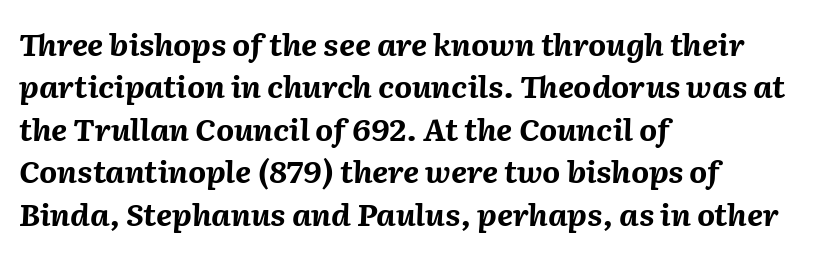
{"italic": "yes", "lean": "right", "slant_degrees": 2, "bold": "yes", "weight": "bold", "width": "normal", "stroke_contrast": "medium", "x_height": "medium", "monospaced": "no", "underline": "no", "align": "left", "line_spacing": "normal", "line_spacing_ratio": 1.37, "letter_spacing": "normal", "letter_spacing_em": 0.0, "glyph_px": 31}
